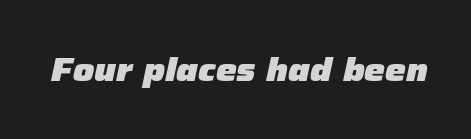
The image shows 33 px heavy type, italic (leaning right); set normal letter spacing, not underlined; low stroke contrast and a medium x-height.
